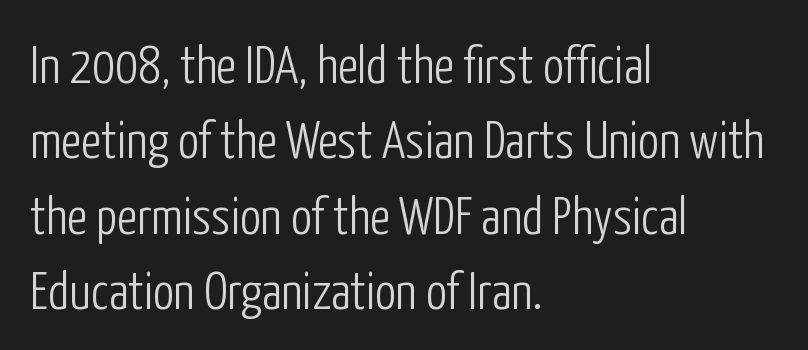
{"serif": "no", "italic": "no", "bold": "no", "weight": "light", "width": "condensed", "stroke_contrast": "low", "x_height": "medium", "monospaced": "no", "underline": "no", "align": "left", "line_spacing": "normal", "line_spacing_ratio": 1.42, "letter_spacing": "normal", "letter_spacing_em": 0.0, "glyph_px": 53}
